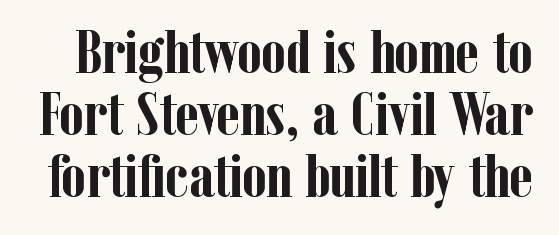
Vertical spacing — tight. The characters display serif detailing at their extremities. Every character sits straight up, as roman type does. Typesetter's note: full bold, strokes at maximum text heaviness. The words here are not underlined. Standard letterfit; no display-style spreading of the glyphs.
